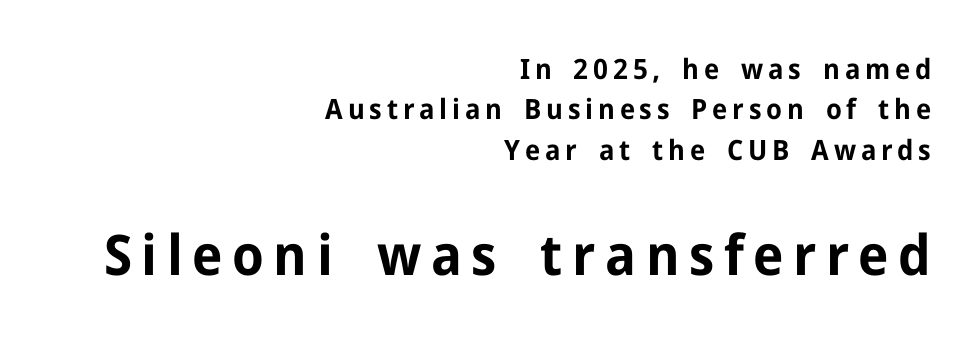
Interline gaps are of average width in this sample. What weight is shown? A full bold with thick strokes. The rag falls on the left side of this text block. A typesetter would mark this as roman, not italic.
